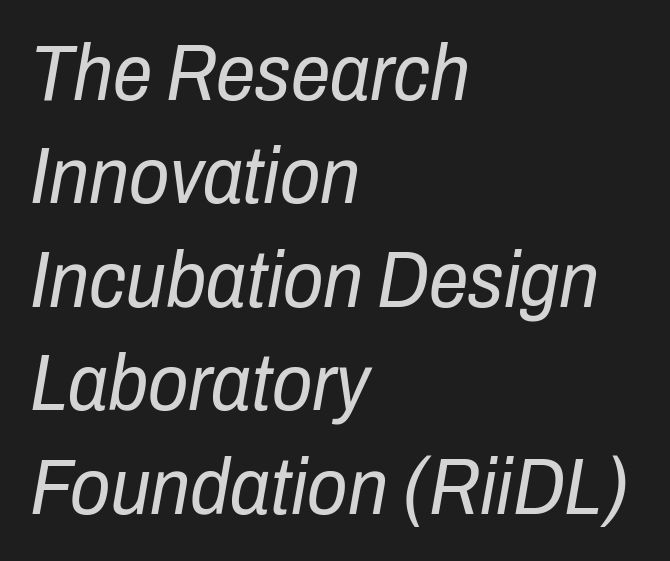
{"italic": "yes", "lean": "right", "slant_degrees": 10, "bold": "no", "weight": "regular", "width": "condensed", "stroke_contrast": "low", "x_height": "medium", "monospaced": "no", "underline": "no", "align": "left", "line_spacing": "normal", "line_spacing_ratio": 1.31, "letter_spacing": "normal", "letter_spacing_em": 0.0, "glyph_px": 79}
